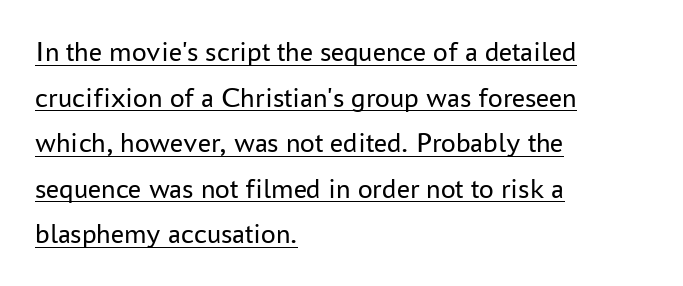
{"serif": "no", "italic": "no", "bold": "no", "weight": "regular", "width": "normal", "stroke_contrast": "low", "x_height": "medium", "monospaced": "no", "underline": "yes", "align": "left", "line_spacing": "normal", "line_spacing_ratio": 1.57, "letter_spacing": "normal", "letter_spacing_em": 0.0, "glyph_px": 29}
